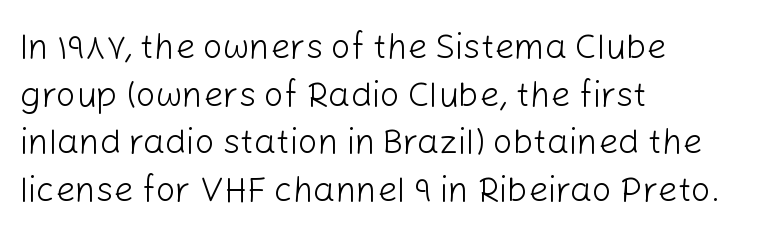
Q: Is the text bold? A: No.
Q: Is the text italic (slanted)? A: No, it is upright.
Q: Is the typeface a serif or a sans-serif typeface? A: Sans-serif.
Q: Is the text underlined? A: No.
Q: How is the paragraph aligned? A: Left-aligned.
Q: Is the spacing between letters normal or unusually wide? A: Normal.
Q: Is the spacing between lines tight, normal or loose? A: Normal.
Q: Width (condensed, normal, or wide)? A: Normal.
Q: Stroke contrast? A: Low.
Q: x-height? A: Medium.
Q: Monospaced? A: No.
